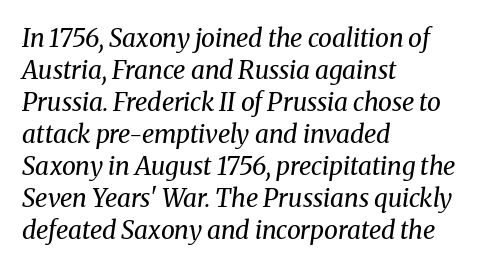
The image shows 25 px text type, italic (leaning right); set left-aligned, normal line spacing (1.28x), normal letter spacing, not underlined.
